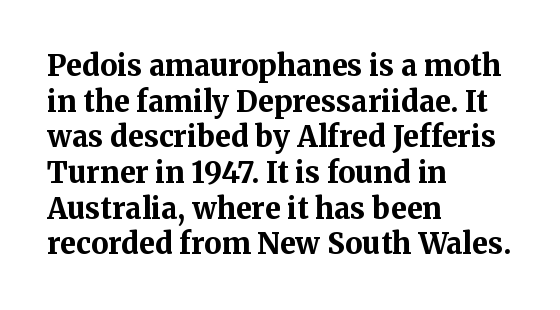
The lettering stays uniformly vertical, giving the passage a roman look. Summary of weight: heavy, a full bold. A serif font was chosen for this passage. Descenders hang freely into open space. Nothing unusual about the tracking: characters are spaced as the font intends. The face used here is proportionally spaced, like ordinary book or web type.
